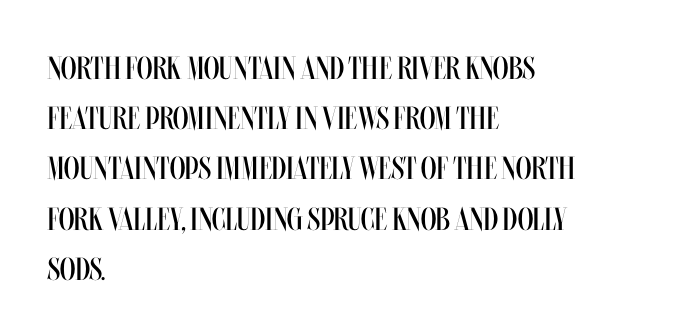
Proportional: the letters do not fall into vertical columns. Bold? No — there's no thickening of the strokes. Tall strokes in this sample are plumb rather than angled. You could call the tracking neutral — neither tight nor loose.
